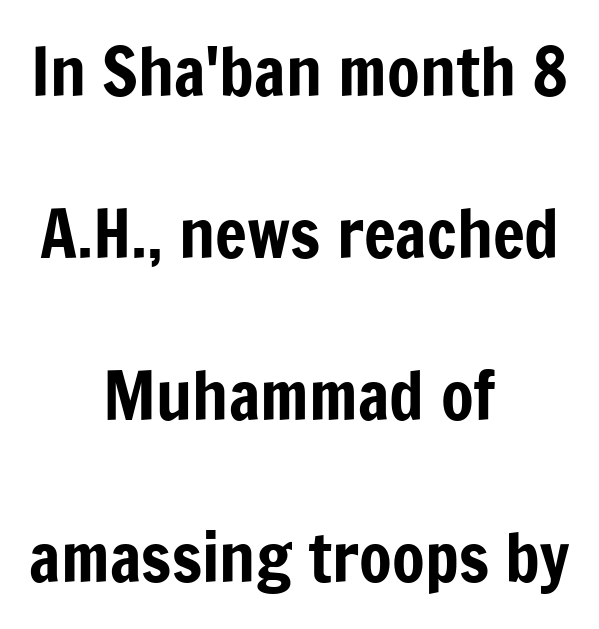
The setting favours the middle, as headings and verse often do. Proportional: the letters do not fall into vertical columns. The face used here is a sans, in the tradition of grotesques and geometrics. The type is set solid horizontally, with unmodified tracking.
